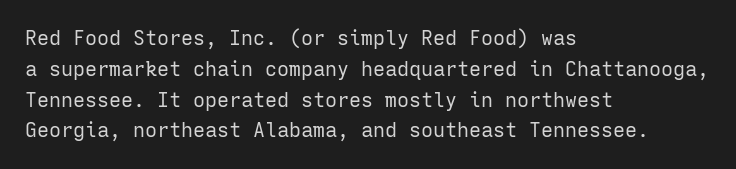
The image shows 20 px text type, upright; set left-aligned, normal line spacing (1.54x), normal letter spacing, not underlined.
